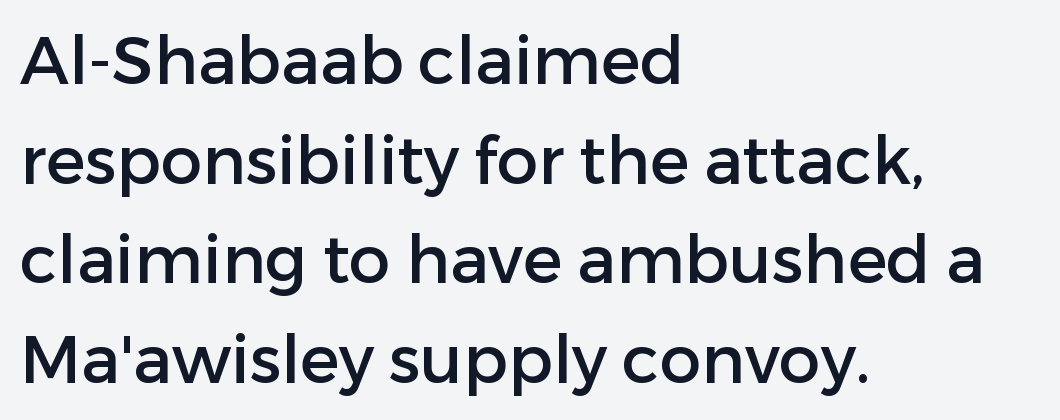
Posture: upright roman. Honestly, the row spacing looks completely unremarkable. Glyph-to-glyph distance matches everyday printed text. Stroke terminals: plain, sans-serif.
